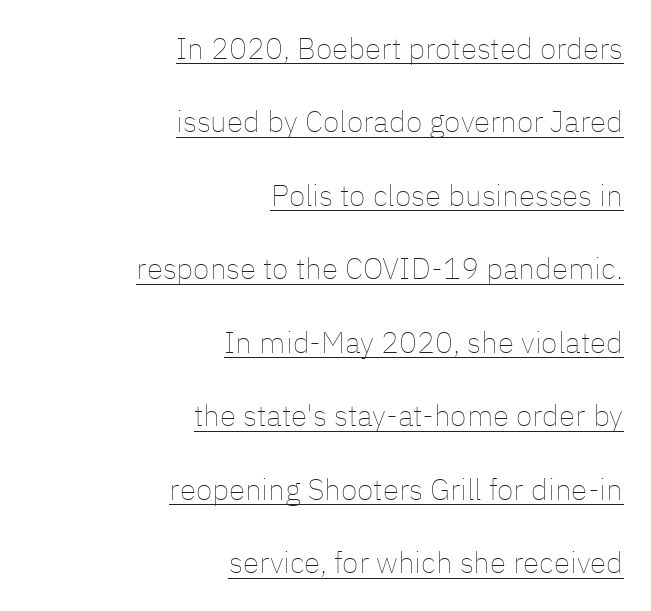
The image shows 30 px thin type, upright; set right-aligned, loose line spacing (2.45x), normal letter spacing, underlined; low stroke contrast and a medium x-height.
